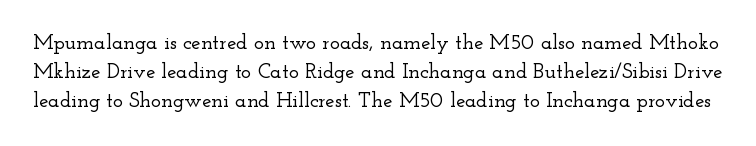
{"italic": "no", "underline": "no", "line_spacing": "normal", "line_spacing_ratio": 1.38, "letter_spacing": "normal", "letter_spacing_em": 0.0, "glyph_px": 21}
